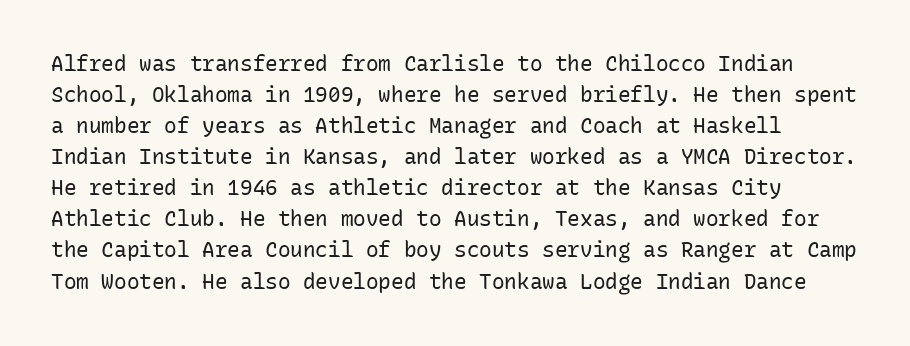
Does the lettering tilt? It doesn't — this is upright. Clear beneath every line of the passage. Normally led — the rows are evenly, conventionally spaced. Letter spacing: default. Stroke thickness stays within the range of a standard reading face or lighter.
